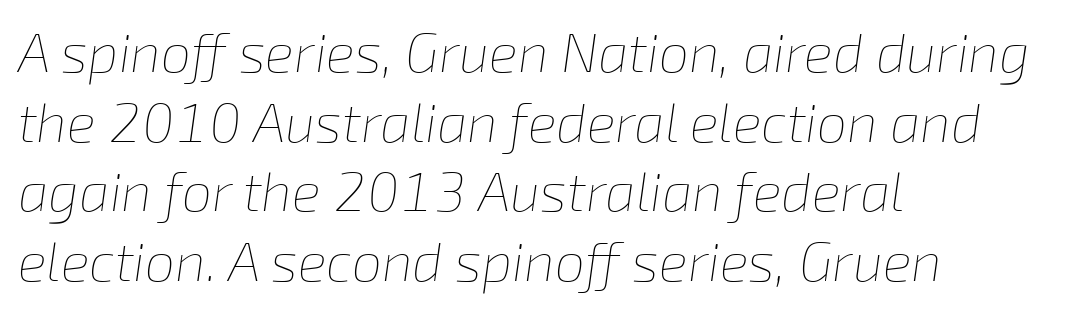
{"italic": "yes", "lean": "right", "slant_degrees": 8, "bold": "no", "weight": "thin", "width": "normal", "stroke_contrast": "low", "x_height": "medium", "monospaced": "no", "underline": "no", "align": "left", "line_spacing": "normal", "line_spacing_ratio": 1.29, "letter_spacing": "normal", "letter_spacing_em": 0.0, "glyph_px": 54}
